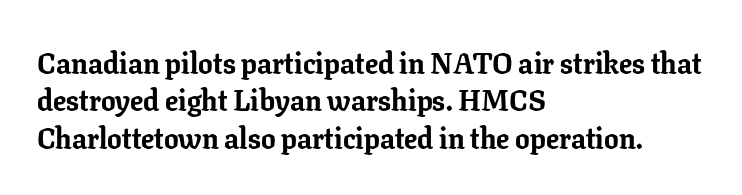
The image shows 29 px bold serif type, upright; set left-aligned, normal line spacing (1.29x), normal letter spacing, not underlined; low stroke contrast and a medium x-height.
